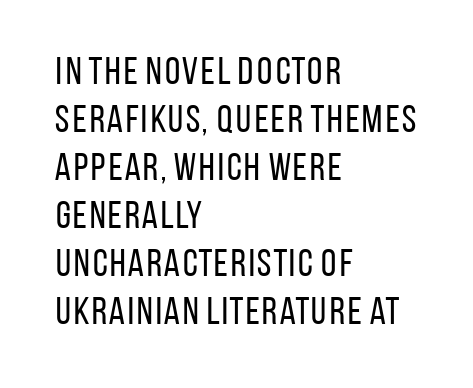
Note the varied advance widths — an 'i' is clearly narrower than an 'm'. Is this a heavy cut? Hardly; it is regular or lighter. Line starts are locked; line ends wander. Letters rest on an invisible, unmarked baseline. Typographically, this falls in the sans-serif category. In terms of posture, this sample is upright.
